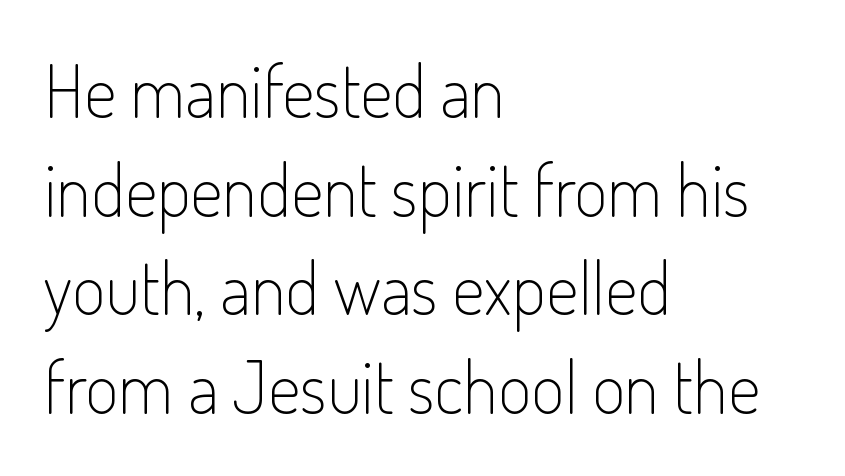
The image shows 72 px light, condensed sans-serif type, upright; set left-aligned, normal line spacing (1.37x), normal letter spacing, not underlined; low stroke contrast and a small x-height.
